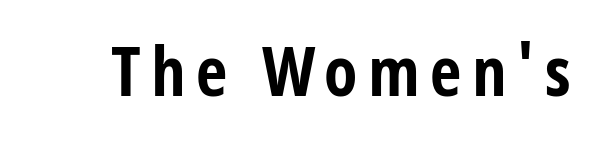
The image shows 69 px bold, condensed sans-serif type, upright; set not underlined; low stroke contrast and a medium x-height.
